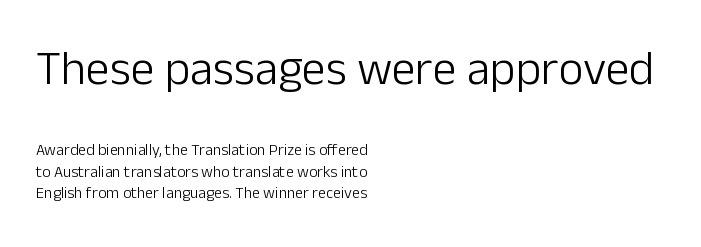
{"serif": "no", "italic": "no", "bold": "no", "weight": "light", "width": "normal", "stroke_contrast": "low", "x_height": "medium", "monospaced": "no", "underline": "no", "align": "left", "line_spacing": "normal", "line_spacing_ratio": 1.35, "letter_spacing": "normal", "letter_spacing_em": 0.0, "larger_block": "first", "size_ratio": 3.0, "glyph_px": 48}
